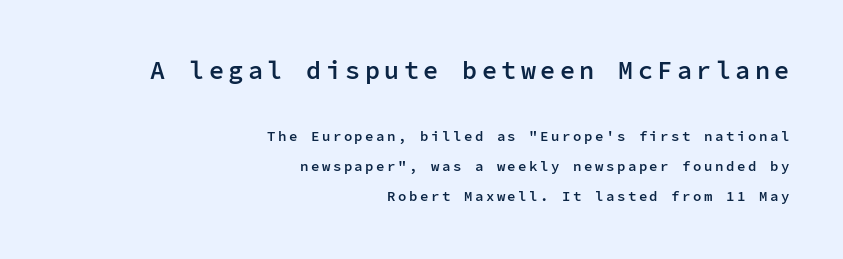
Students, observe: this is what heavily led, spacious text looks like. Notice how the stems are strictly vertical — no italics here. Look at the stroke-to-counter ratio: somewhat heavy, a semibold. Which of the two is more prominent by size? The first, at the top. The space beneath each line is pristine and unruled. One-word summary of the alignment: right.
